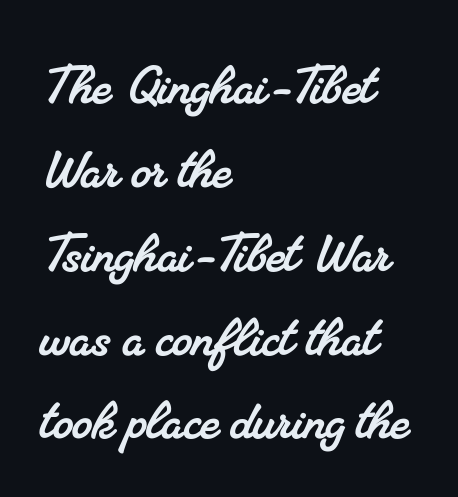
{"serif": "yes", "width": "normal", "stroke_contrast": "medium", "x_height": "small", "monospaced": "no", "underline": "no", "align": "left", "line_spacing": "normal", "line_spacing_ratio": 1.31, "letter_spacing": "normal", "letter_spacing_em": 0.0, "glyph_px": 64}
